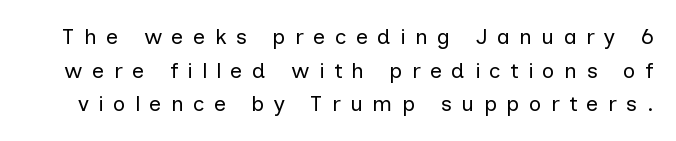
The image shows 22 px text type, upright; set normal line spacing (1.53x), unusually wide letter spacing (+0.42 em), not underlined.
